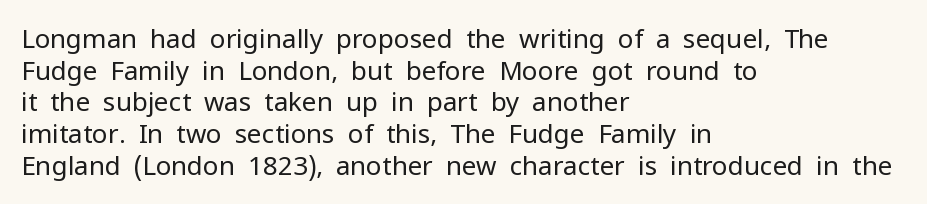
{"italic": "no", "bold": "no", "underline": "no", "align": "left", "line_spacing_ratio": 1.22, "letter_spacing": "normal", "letter_spacing_em": 0.0, "glyph_px": 26}
